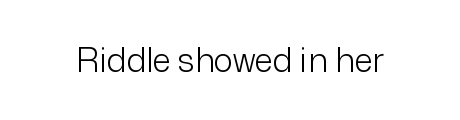
The glyphs in this specimen are sans serif. The cut favours lightness, reaching ordinary text weight at its darkest. Is this a fixed-width face? No — the glyphs have proportional, varying widths. Every stem runs plumb, perpendicular to the baseline. Rule under the text: the space is simply empty.
